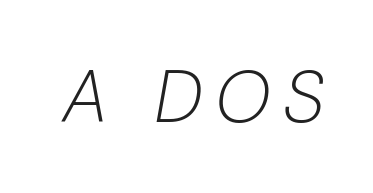
Q: Is the text bold? A: No.
Q: Is the text italic (slanted)? A: Yes, it leans right by about 10 degrees.
Q: Is the text underlined? A: No.
Q: Width (condensed, normal, or wide)? A: Normal.
Q: Stroke contrast? A: Low.
Q: x-height? A: Medium.
Q: Monospaced? A: No.
